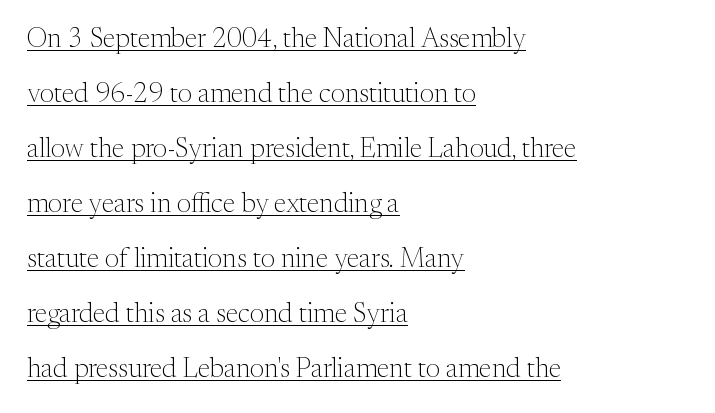
In CSS terms this would be text-align: left. This is roman type, the default non-slanted kind. Each new line begins a long way beneath the previous one. Does extra space separate the letters? No, they use regular spacing.
